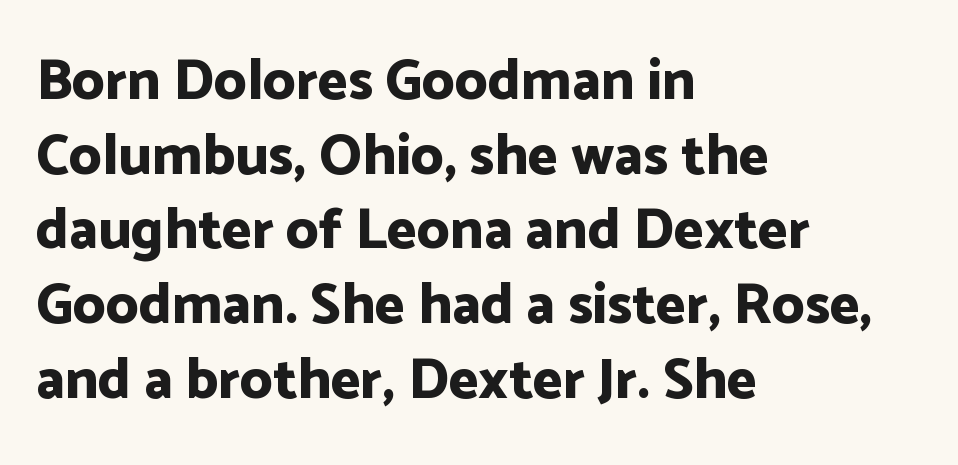
Stroke thickness is high; the sample reads as a true bold. The rendering shows plain stroke endings on the letterforms — a sans-serif design. Is the letter spacing exaggerated? No — it looks like the ordinary default. Left-aligned paragraph, ragged on the right. The letters advance in unequal steps, a hallmark of proportional type. The leading is moderate, giving the passage an even texture.
